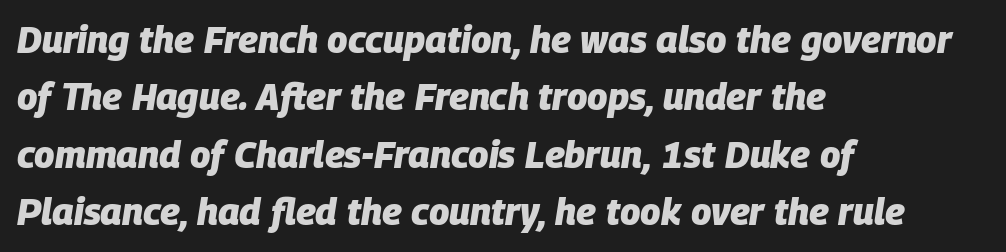
Pretty heavy lettering here — definitely bold. Quick note: italic. The lines are quadded left. If you measured baseline to baseline, you'd find a middling distance. These lines keep a tight, regular rhythm from letter to letter. Quick note: underline off.
